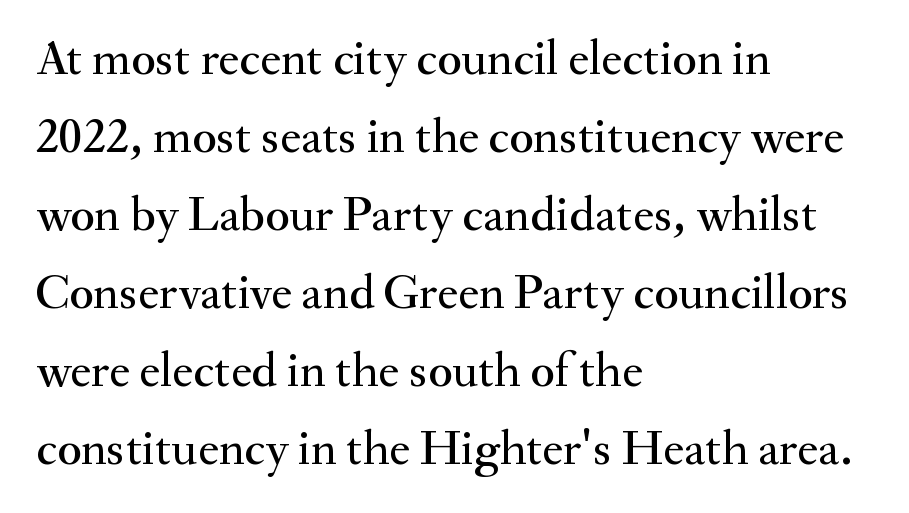
The image shows 50 px serif type, upright; set left-aligned, normal line spacing (1.56x), normal letter spacing, not underlined; medium stroke contrast and a small x-height.
